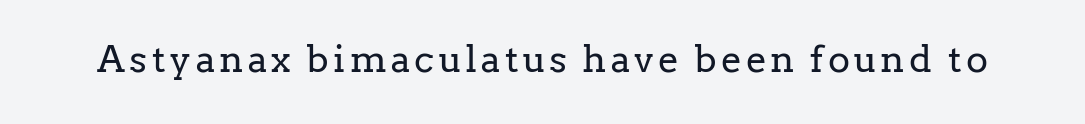
Character widths vary here, with narrow letters taking less room than wide ones. Descenders are the only things crossing below the line. In terms of posture, this sample is upright. Weight: in the light-to-regular range. The passage shown is typeset with a serif family.
